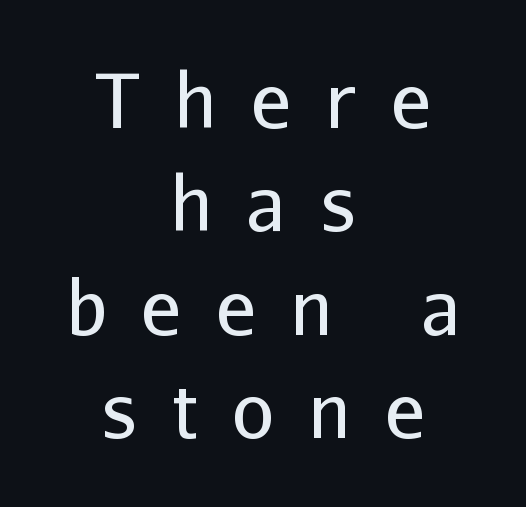
{"serif": "no", "italic": "no", "bold": "no", "weight": "regular", "width": "normal", "stroke_contrast": "low", "x_height": "medium", "monospaced": "no", "underline": "no", "align": "center", "line_spacing": "normal", "line_spacing_ratio": 1.38, "letter_spacing": "wide", "letter_spacing_em": 0.46, "glyph_px": 75}
